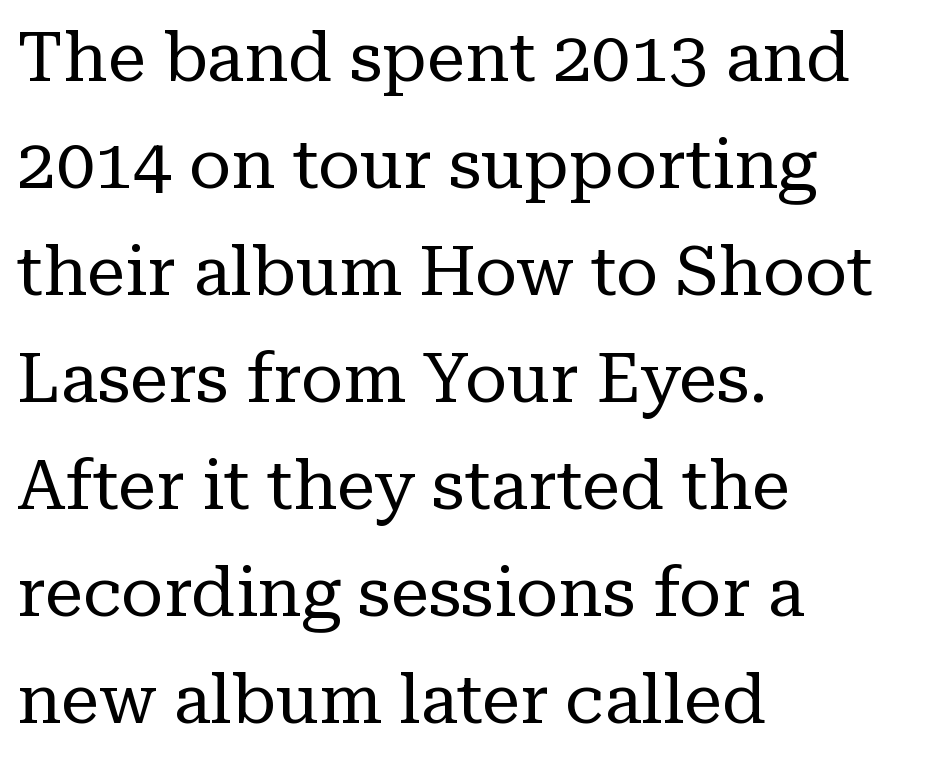
The image shows 69 px regular-weight serif type, upright; set left-aligned, normal line spacing (1.55x), normal letter spacing, not underlined; low stroke contrast and a medium x-height.
